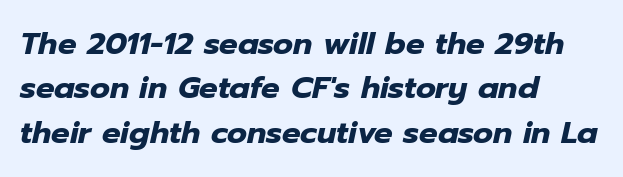
A typesetter would call this proportional, since set widths differ per character. Each glyph is drawn with heavy, bold strokes. Interline gaps are of average width in this sample. The passage shown is not underscored anywhere. The rag falls on the right side of this text block.
